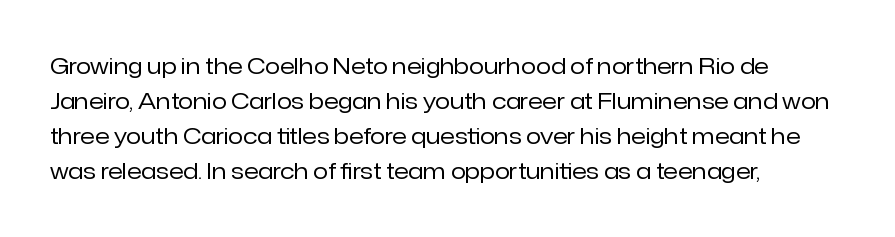
Q: Is the text bold? A: No.
Q: Is the text italic (slanted)? A: No, it is upright.
Q: Is the text underlined? A: No.
Q: How is the paragraph aligned? A: Left-aligned.
Q: Is the spacing between letters normal or unusually wide? A: Normal.
Q: Is the spacing between lines tight, normal or loose? A: Normal.
